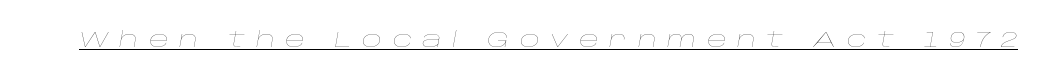
The string is rendered with underlining switched on. The letterforms stand isolated, each surrounded by extra space. Think standard paragraph weight, or any step lighter than that. Rendered with sloped, italic letterforms.
